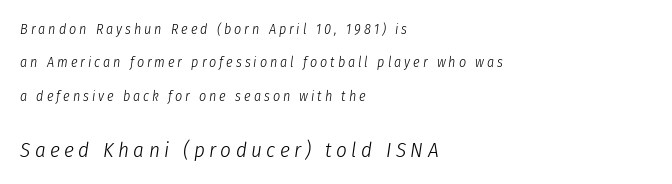
{"italic": "yes", "lean": "right", "slant_degrees": 8, "bold": "no", "underline": "no", "align": "left", "line_spacing": "loose", "line_spacing_ratio": 2.39, "letter_spacing": "wide", "letter_spacing_em": 0.21, "larger_block": "second", "size_ratio": 1.5, "glyph_px": 21}
